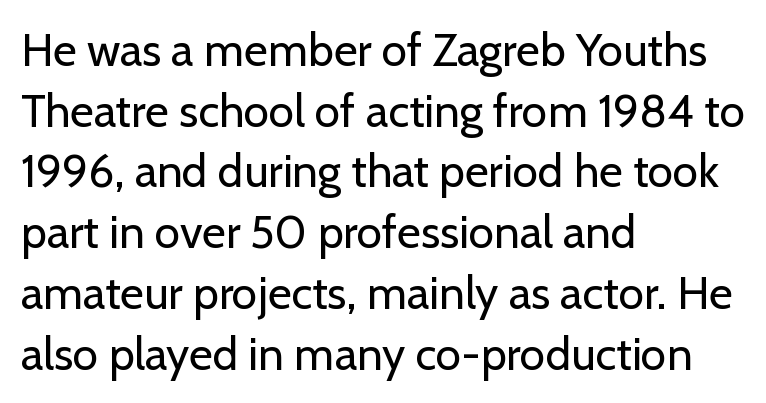
Is the type heavy? It reads as light-to-regular instead. Think of a printed novel: that variable character pitch is what you see here. Observe the ordinary spacing: letters are neighbours, not strangers. Serifs: no, the terminals of the letterforms are clean. The passage shown stacks its lines at a standard gap.
